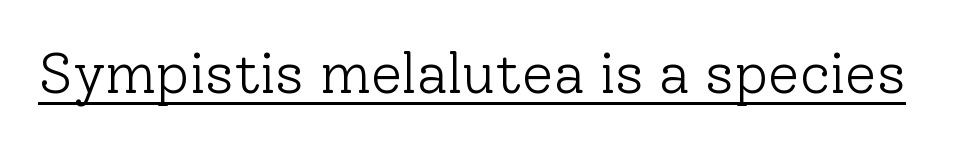
The image shows 57 px light serif type, upright; set normal letter spacing, underlined; low stroke contrast and a medium x-height.
